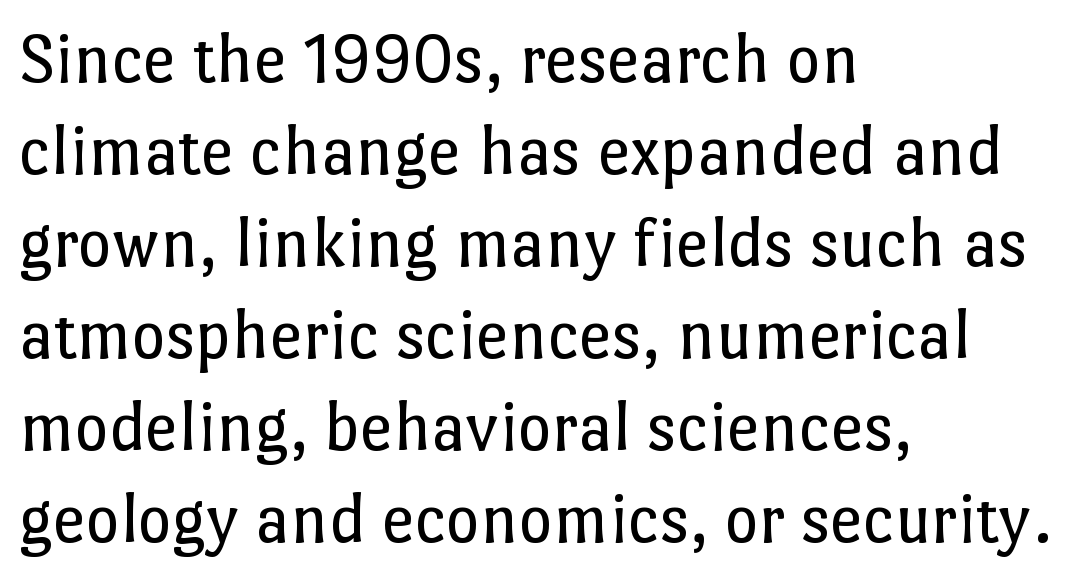
{"italic": "no", "bold": "no", "weight": "regular", "width": "normal", "stroke_contrast": "low", "x_height": "medium", "monospaced": "no", "underline": "no", "align": "left", "line_spacing": "normal", "line_spacing_ratio": 1.26, "letter_spacing": "normal", "letter_spacing_em": 0.0, "glyph_px": 73}
